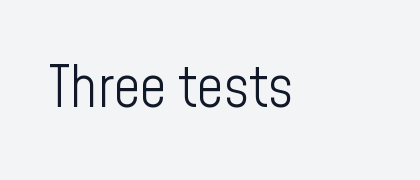
Q: Is the text bold? A: No.
Q: Is the text italic (slanted)? A: No, it is upright.
Q: Is the typeface a serif or a sans-serif typeface? A: Sans-serif.
Q: Is the text underlined? A: No.
Q: Is the spacing between letters normal or unusually wide? A: Normal.
Q: Width (condensed, normal, or wide)? A: Condensed.
Q: Stroke contrast? A: Low.
Q: x-height? A: Medium.
Q: Monospaced? A: No.
